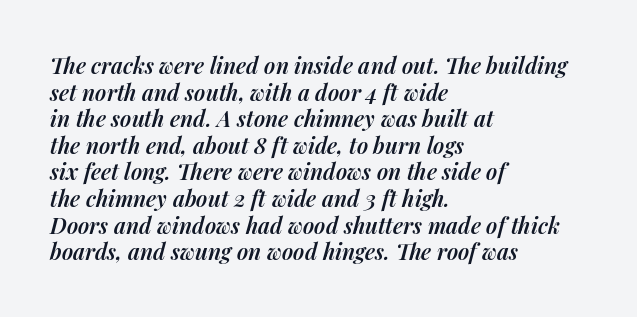
{"italic": "yes", "lean": "right", "slant_degrees": 14, "bold": "semi", "underline": "no", "align": "left", "line_spacing_ratio": 1.21, "letter_spacing": "normal", "letter_spacing_em": 0.0, "glyph_px": 22}
